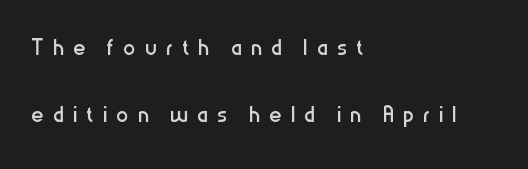
Q: Is the text bold? A: No.
Q: Is the text italic (slanted)? A: No, it is upright.
Q: Is the typeface a serif or a sans-serif typeface? A: Sans-serif.
Q: Is the text underlined? A: No.
Q: How is the paragraph aligned? A: Left-aligned.
Q: Is the spacing between letters normal or unusually wide? A: Unusually wide.
Q: Is the spacing between lines tight, normal or loose? A: Loose.
Q: Width (condensed, normal, or wide)? A: Condensed.
Q: Stroke contrast? A: Low.
Q: x-height? A: Medium.
Q: Monospaced? A: No.
